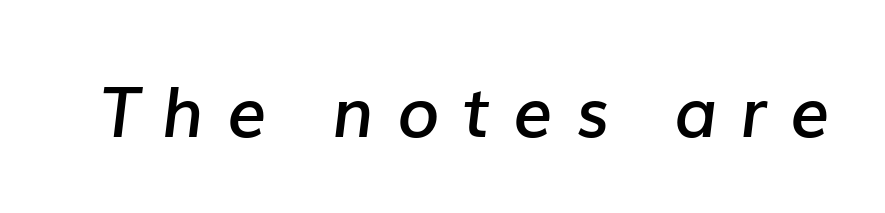
{"italic": "yes", "lean": "right", "slant_degrees": 7, "bold": "semi", "weight": "semibold", "width": "normal", "stroke_contrast": "low", "x_height": "medium", "monospaced": "no", "underline": "no", "letter_spacing": "wide", "letter_spacing_em": 0.33, "glyph_px": 69}
